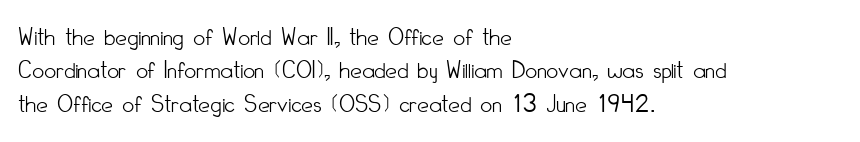
Q: Is the text bold? A: No.
Q: Is the text italic (slanted)? A: No, it is upright.
Q: Is the text underlined? A: No.
Q: How is the paragraph aligned? A: Left-aligned.
Q: Is the spacing between letters normal or unusually wide? A: Normal.
Q: Is the spacing between lines tight, normal or loose? A: Normal.
